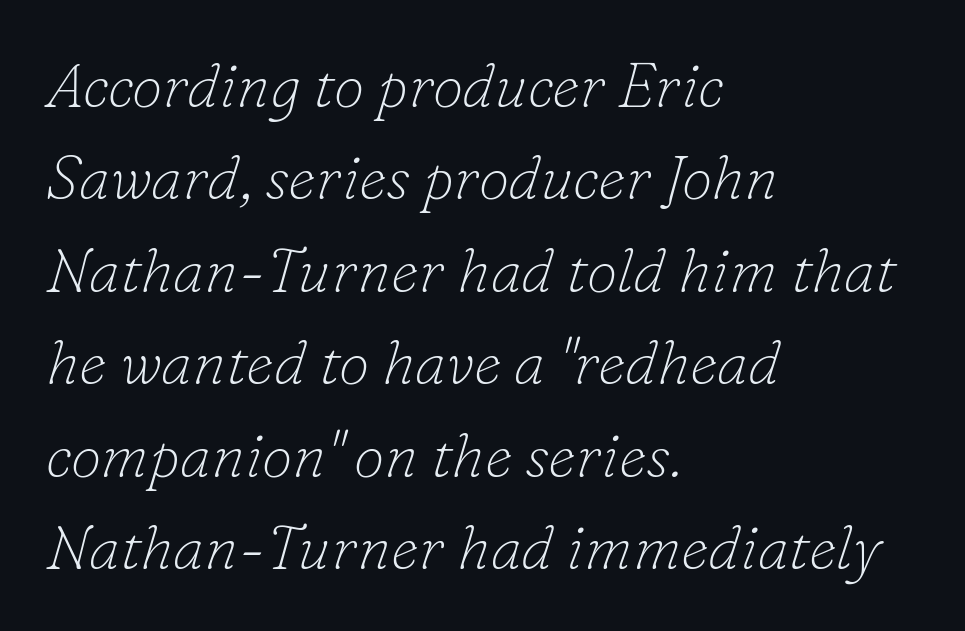
No letter is thick-stroked: the sample isn't bold. No word sits above an underline. Students, note that the glyphs here touch the page at normal intervals. This sample keeps an unexceptional amount of space between lines.
